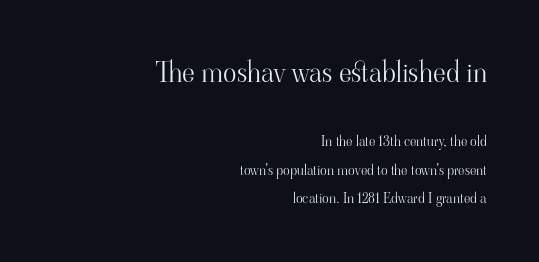
The image shows 28 px light serif type, upright; set right-aligned, loose line spacing (2.03x), normal letter spacing, not underlined; the first (top) block is 2.0x larger; high stroke contrast and a small x-height.
